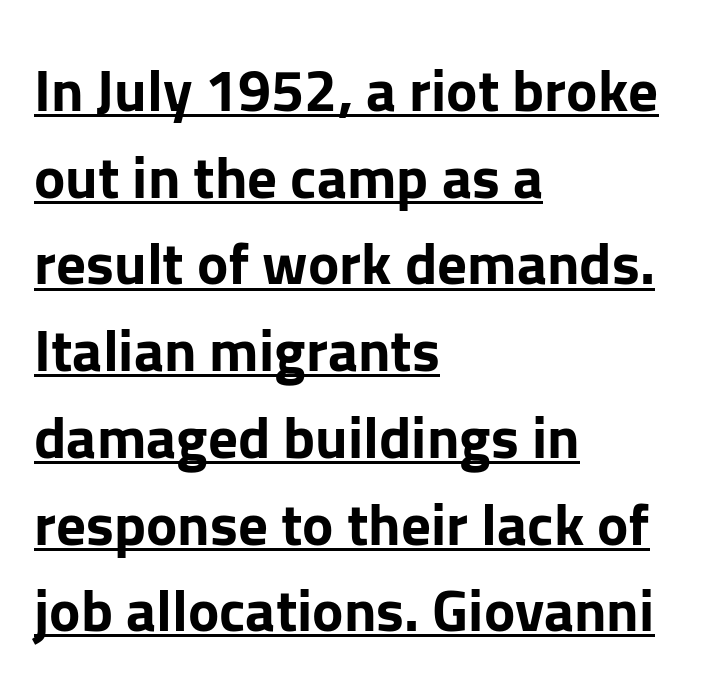
The specimen reads as upright at a glance. Does the copy run flush right? No — it runs flush left. Glance below the letters and you will spot a drawn line. This rendering leaves character spacing at its baseline value. Compared with typical paragraphs, the rows here are spaced about the same. On the weight axis this lands at bold, roughly 700.
